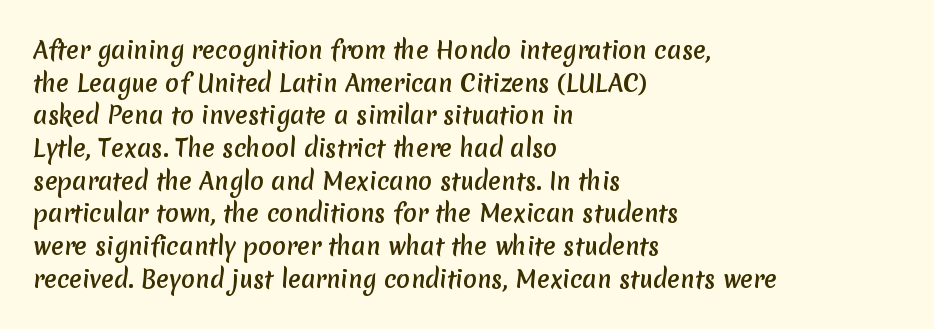
Is the block centered? No — it sits flush against the left margin. Check under the words: just untouched page. What's the leading like? Ordinary, nothing unusual. Inter-character spacing is left at the font's built-in metrics.
